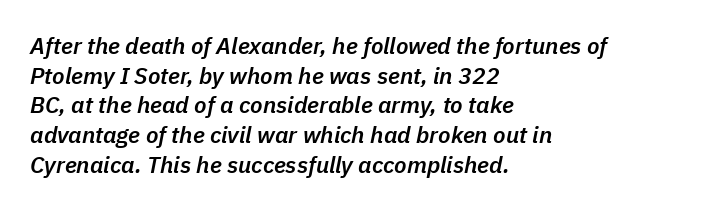
Q: Is the text bold? A: Semi-bold.
Q: Is the text italic (slanted)? A: Yes, it leans right by about 11 degrees.
Q: Is the text underlined? A: No.
Q: How is the paragraph aligned? A: Left-aligned.
Q: Is the spacing between letters normal or unusually wide? A: Normal.
Q: Is the spacing between lines tight, normal or loose? A: Normal.
